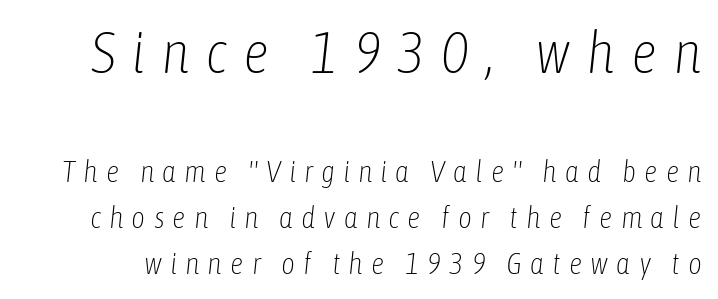
{"italic": "yes", "lean": "right", "slant_degrees": 6, "bold": "no", "weight": "light", "width": "condensed", "stroke_contrast": "low", "x_height": "medium", "monospaced": "no", "underline": "no", "line_spacing": "normal", "line_spacing_ratio": 1.53, "letter_spacing": "wide", "letter_spacing_em": 0.27, "larger_block": "first", "size_ratio": 1.97, "glyph_px": 59}
